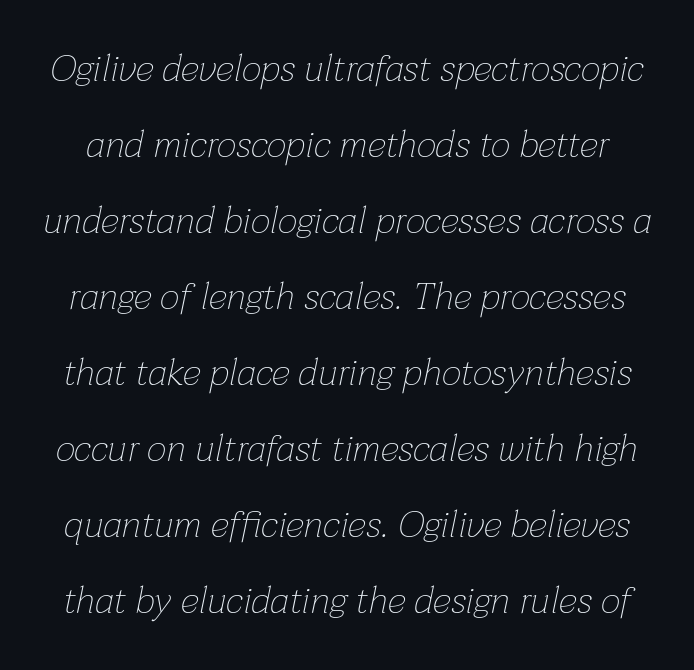
The image shows 38 px thin type, italic (leaning right); set loose line spacing (2.0x), normal letter spacing, not underlined; low stroke contrast and a medium x-height.
